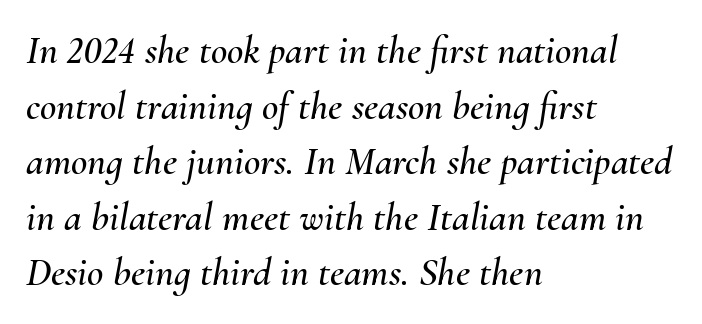
The image shows 40 px text type, italic (leaning right); set left-aligned, normal line spacing (1.39x), normal letter spacing, not underlined; medium stroke contrast and a small x-height.
